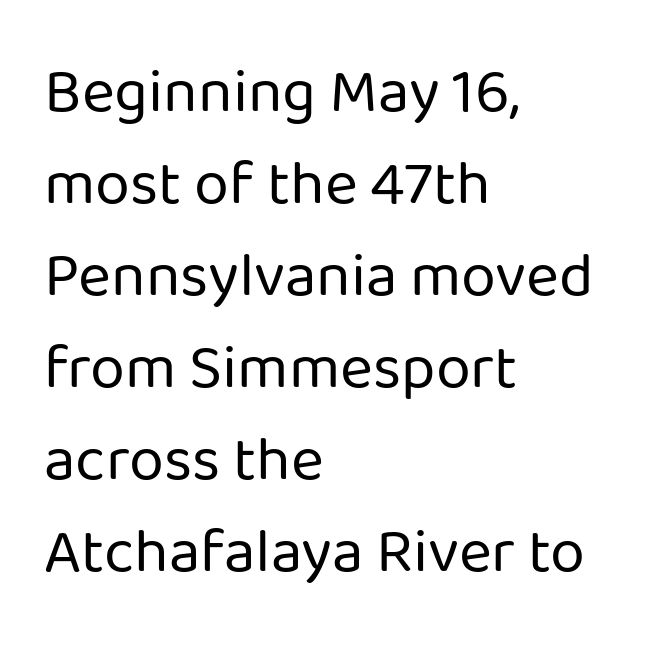
{"serif": "no", "italic": "no", "bold": "no", "weight": "regular", "width": "normal", "stroke_contrast": "low", "x_height": "medium", "monospaced": "no", "underline": "no", "align": "left", "line_spacing": "normal", "line_spacing_ratio": 1.46, "letter_spacing": "normal", "letter_spacing_em": 0.0, "glyph_px": 63}
